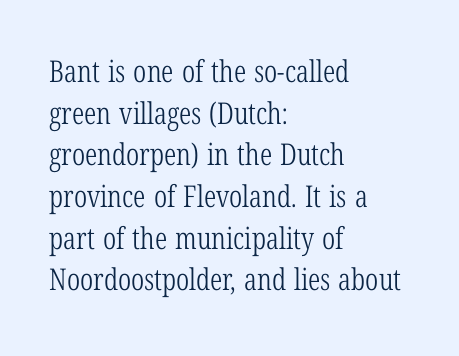
Q: Is the text bold? A: No.
Q: Is the text italic (slanted)? A: No, it is upright.
Q: Is the typeface a serif or a sans-serif typeface? A: Serif.
Q: Is the text underlined? A: No.
Q: How is the paragraph aligned? A: Left-aligned.
Q: Is the spacing between letters normal or unusually wide? A: Normal.
Q: Is the spacing between lines tight, normal or loose? A: Normal.
Q: Width (condensed, normal, or wide)? A: Condensed.
Q: Stroke contrast? A: Low.
Q: x-height? A: Medium.
Q: Monospaced? A: No.
